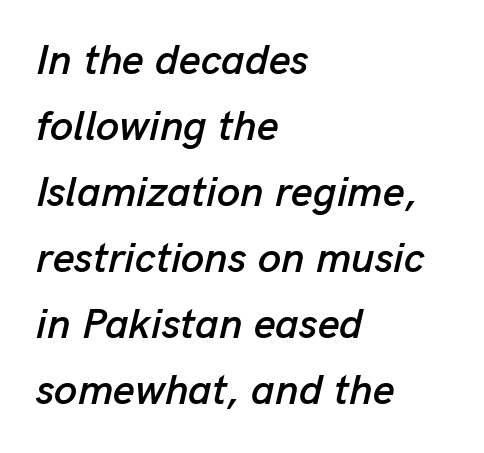
Quick note: underline off. Is the type slanted? Yes — the strokes lean at a clear angle. How are the letters spaced? Ordinarily, with no added tracking. Successive baselines arrive at the customary interval. The lines in this sample share a left origin and differ only in where they stop.
